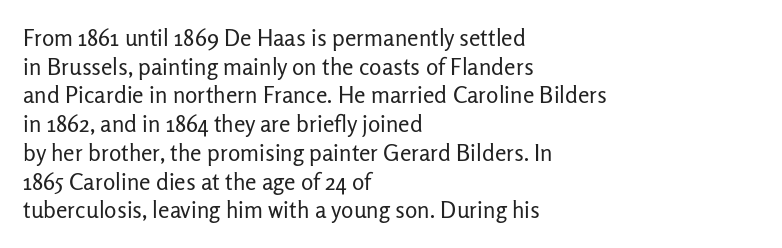
The lines sit at an ordinary, default distance from one another. The text block is weighted toward the left margin, trailing off unevenly rightward. Tracking value appears to be zero — textbook default spacing. Has an underline been added? It has not. Stroke mass is kept to a normal reading level or below.
